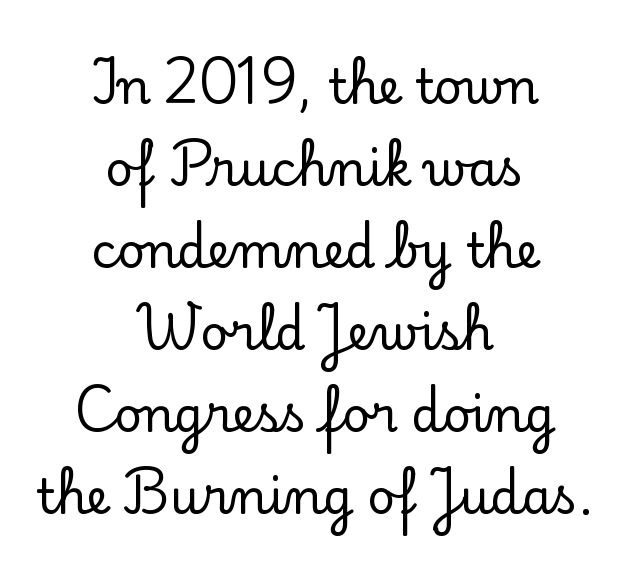
The image shows 48 px serif type, upright; set centered, line spacing 1.71x, normal letter spacing, not underlined; low stroke contrast and a small x-height.
